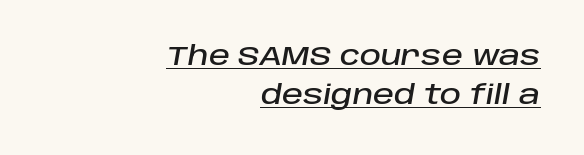
There's an unmistakable incline to the writing here. The typesetter chose a ragged-left arrangement here. Notice how descenders clear the ascenders below comfortably — that's standard leading. Emphasis is given by a line drawn under the lettering. Glyph-to-glyph distance matches everyday printed text.
